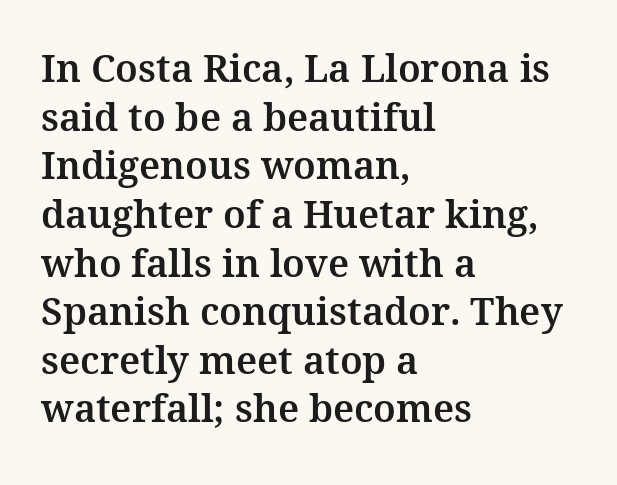
The image shows 38 px serif type, upright; set left-aligned, normal line spacing (1.28x), normal letter spacing, not underlined; medium stroke contrast and a medium x-height.
